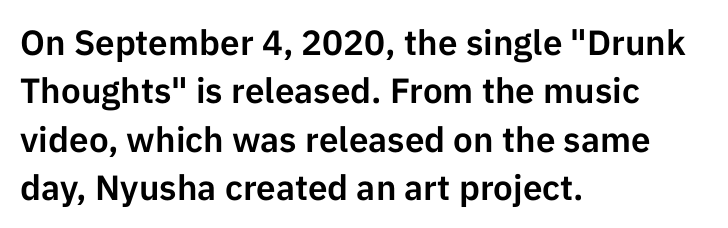
The image shows 35 px sans-serif type, upright; set left-aligned, normal line spacing (1.38x), normal letter spacing, not underlined; low stroke contrast and a medium x-height.
